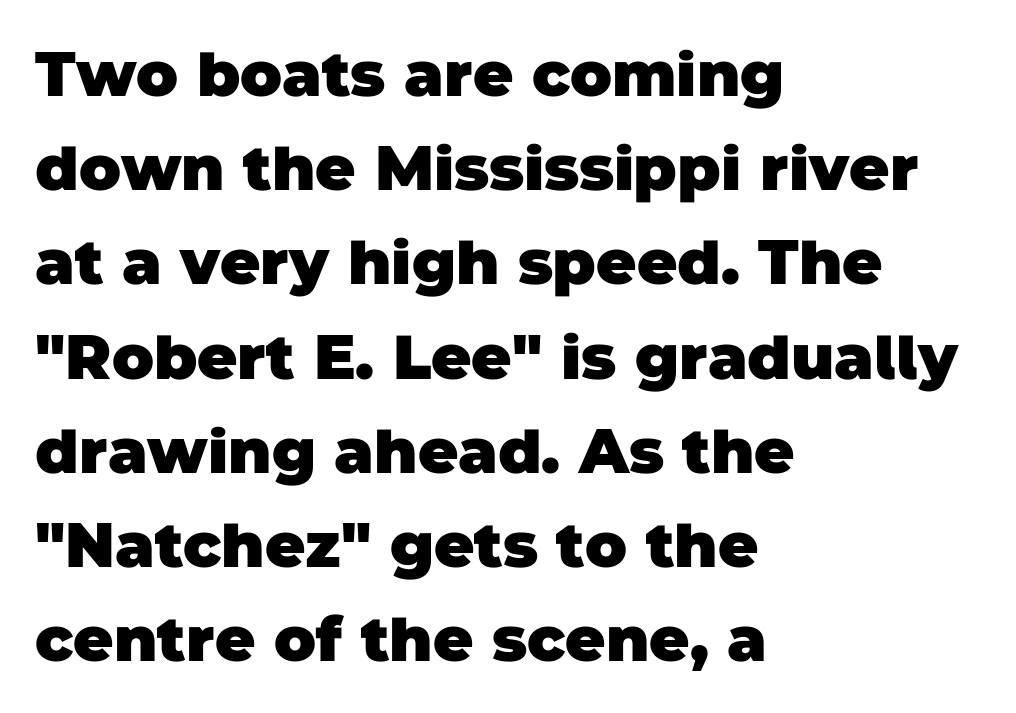
The image shows 62 px heavy sans-serif type; set left-aligned, normal line spacing (1.52x), normal letter spacing, not underlined; low stroke contrast and a large x-height.
